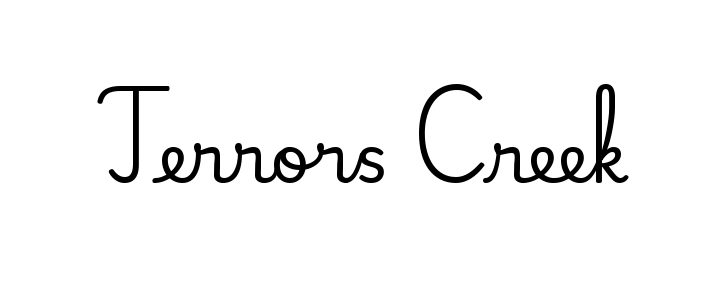
Q: Is the text italic (slanted)? A: No, it is upright.
Q: Is the typeface a serif or a sans-serif typeface? A: Serif.
Q: Is the text underlined? A: No.
Q: Is the spacing between letters normal or unusually wide? A: Normal.
Q: Width (condensed, normal, or wide)? A: Normal.
Q: Stroke contrast? A: Medium.
Q: x-height? A: Small.
Q: Monospaced? A: No.
